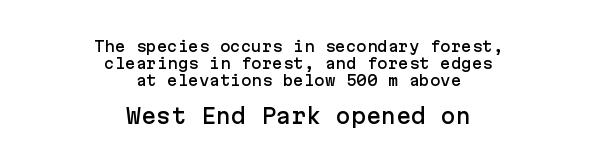
{"italic": "no", "underline": "no", "align": "center", "line_spacing_ratio": 1.2, "letter_spacing": "normal", "letter_spacing_em": 0.0, "larger_block": "second", "size_ratio": 1.43, "glyph_px": 20}
